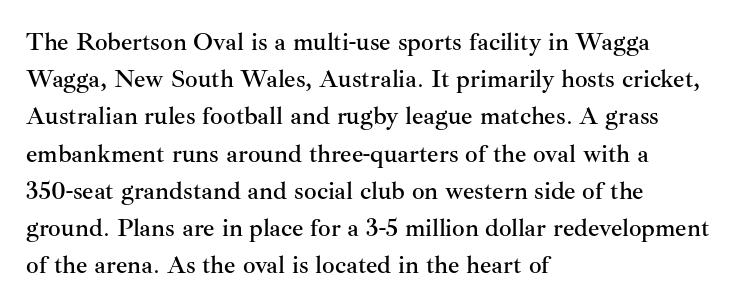
Q: Is the text italic (slanted)? A: No, it is upright.
Q: Is the text underlined? A: No.
Q: How is the paragraph aligned? A: Left-aligned.
Q: Is the spacing between letters normal or unusually wide? A: Normal.
Q: Is the spacing between lines tight, normal or loose? A: Normal.
